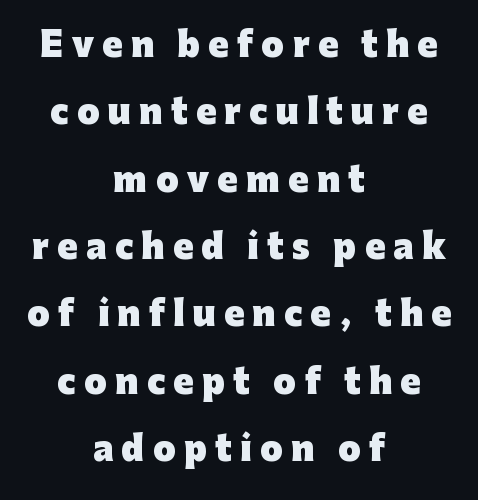
Q: Is the text bold? A: Yes.
Q: Is the text italic (slanted)? A: No, it is upright.
Q: Is the typeface a serif or a sans-serif typeface? A: Sans-serif.
Q: Is the text underlined? A: No.
Q: How is the paragraph aligned? A: Centered.
Q: Is the spacing between letters normal or unusually wide? A: Unusually wide.
Q: Is the spacing between lines tight, normal or loose? A: Loose.
Q: Width (condensed, normal, or wide)? A: Normal.
Q: Stroke contrast? A: Low.
Q: x-height? A: Medium.
Q: Monospaced? A: No.
